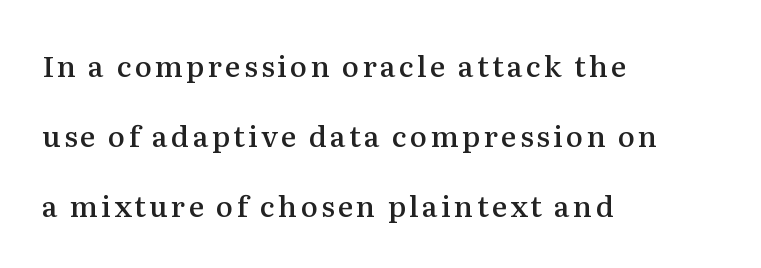
Slightly chunky letters — semibold, I'd say, not full bold. The lettering holds an erect, upright posture throughout. Is this a fixed-width face? No — the glyphs have proportional, varying widths. These lines stack with their left ends in a neat column.
